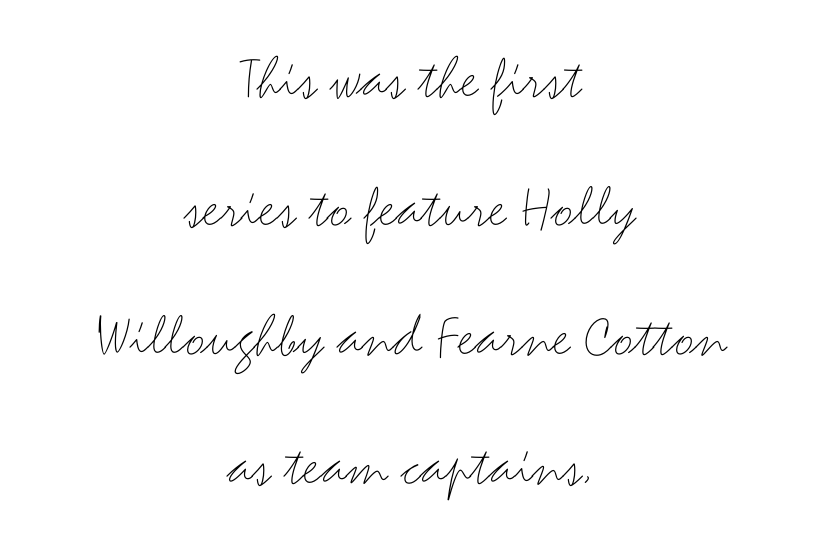
This rendering leaves character spacing at its baseline value. Teacher's note: observe the equal gaps on both sides — that is centered alignment. Looks like regular typesetting: each glyph gets only the width it needs. The glyphs in this specimen are sans serif. Bare-footed words on every line.
